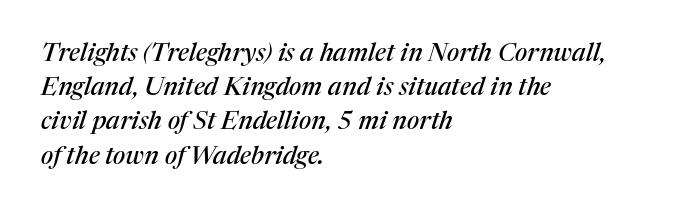
The image shows 25 px text type, italic (leaning right); set left-aligned, normal line spacing (1.37x), normal letter spacing, not underlined.
